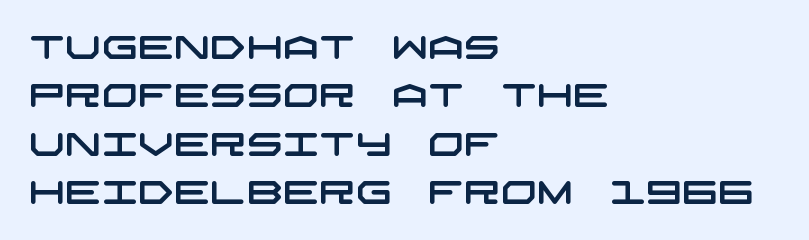
{"serif": "no", "width": "wide", "stroke_contrast": "low", "x_height": "large", "underline": "no", "align": "left", "line_spacing": "normal", "line_spacing_ratio": 1.51, "letter_spacing": "normal", "letter_spacing_em": 0.0, "glyph_px": 32}
